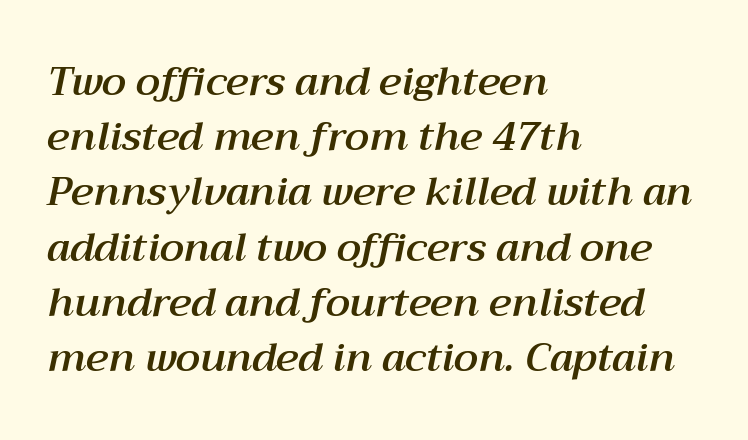
Glyph-to-glyph distance matches everyday printed text. The passage shown is typed in a proportional face where columns would drift. In CSS terms this would be text-align: left. The axis of the letterforms is tilted away from vertical. Decoration check: the copy has no underline.
